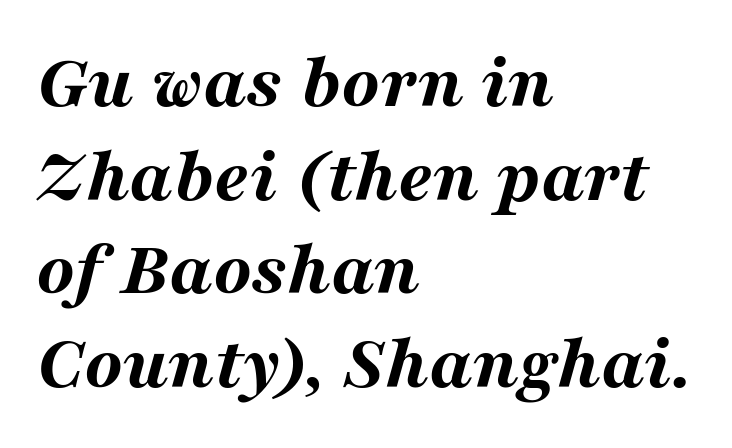
{"italic": "yes", "lean": "right", "slant_degrees": 16, "bold": "yes", "weight": "bold", "width": "wide", "stroke_contrast": "medium", "x_height": "medium", "monospaced": "no", "underline": "no", "align": "left", "line_spacing_ratio": 1.2, "letter_spacing": "normal", "letter_spacing_em": 0.0, "glyph_px": 78}
